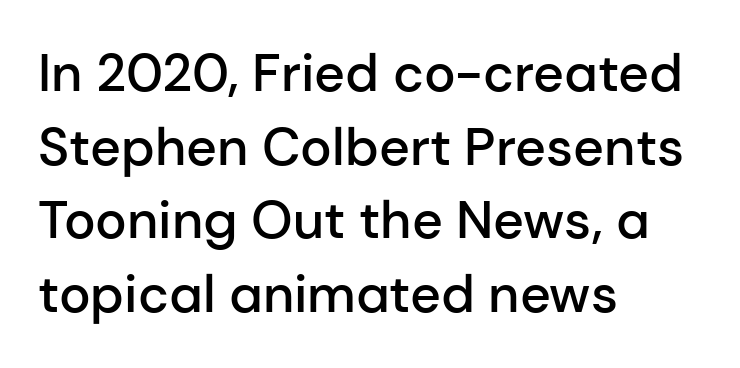
{"serif": "no", "italic": "no", "bold": "semi", "weight": "semibold", "width": "normal", "stroke_contrast": "low", "x_height": "medium", "monospaced": "no", "underline": "no", "align": "left", "line_spacing": "normal", "line_spacing_ratio": 1.39, "letter_spacing": "normal", "letter_spacing_em": 0.0, "glyph_px": 53}
